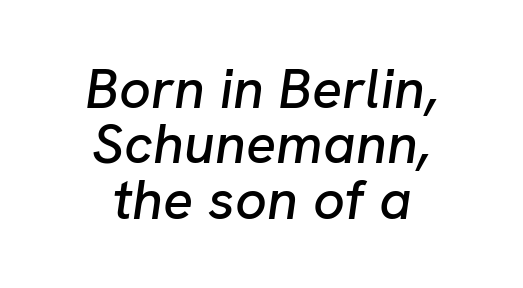
Q: Is the text italic (slanted)? A: Yes, it leans right by about 8 degrees.
Q: Is the text underlined? A: No.
Q: How is the paragraph aligned? A: Centered.
Q: Is the spacing between letters normal or unusually wide? A: Normal.
Q: Is the spacing between lines tight, normal or loose? A: Tight.
Q: Width (condensed, normal, or wide)? A: Normal.
Q: Stroke contrast? A: Low.
Q: x-height? A: Medium.
Q: Monospaced? A: No.
